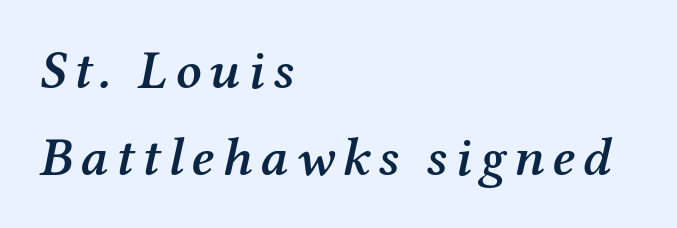
{"serif": "yes", "italic": "yes", "lean": "right", "slant_degrees": 12, "bold": "semi", "weight": "semibold", "width": "normal", "stroke_contrast": "medium", "x_height": "medium", "monospaced": "no", "underline": "no", "align": "left", "line_spacing": "normal", "line_spacing_ratio": 1.61, "glyph_px": 54}
